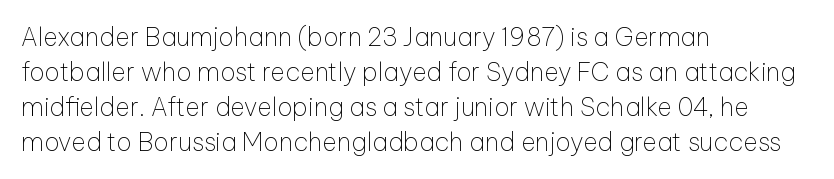
Q: Is the text bold? A: No.
Q: Is the text italic (slanted)? A: No, it is upright.
Q: Is the text underlined? A: No.
Q: How is the paragraph aligned? A: Left-aligned.
Q: Is the spacing between letters normal or unusually wide? A: Normal.
Q: Is the spacing between lines tight, normal or loose? A: Normal.
